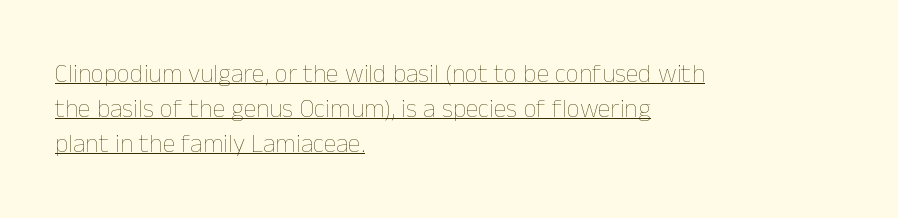
A roman cut, with each character standing at attention. Compared with typical body copy, the letter spacing here is the same. Does a line run under the words? Yes, clearly. Alignment: flush left. No chunkiness to these letters — they're not bold.
